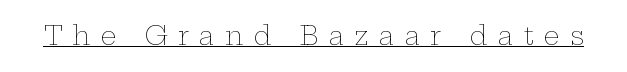
The font sits on the lighter half of the weight spectrum, regular included. Between one letter and the next there's a generous, obvious gap. Descenders here cross a horizontal rule under the line. Every stem runs plumb, perpendicular to the baseline.
